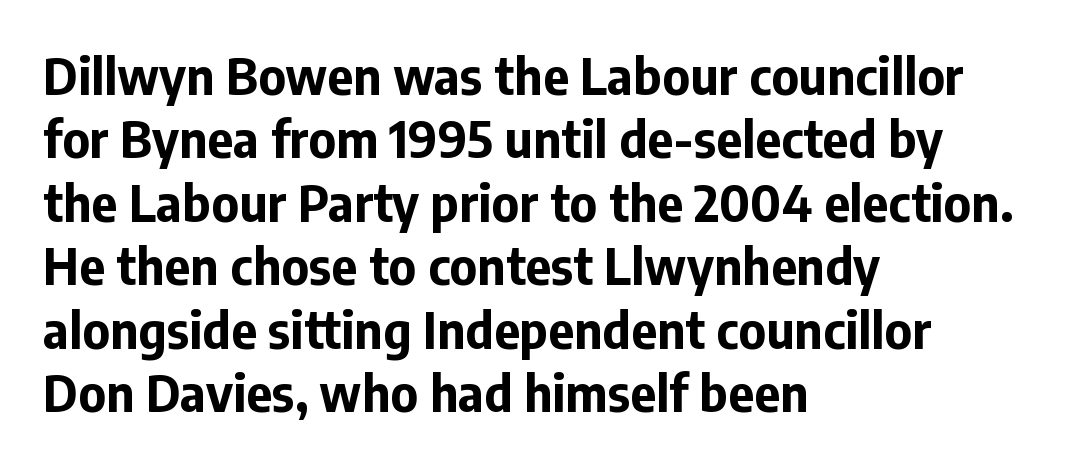
{"serif": "no", "italic": "no", "bold": "yes", "weight": "bold", "width": "normal", "stroke_contrast": "low", "x_height": "medium", "monospaced": "no", "underline": "no", "align": "left", "line_spacing": "normal", "line_spacing_ratio": 1.27, "letter_spacing": "normal", "letter_spacing_em": 0.0, "glyph_px": 50}
